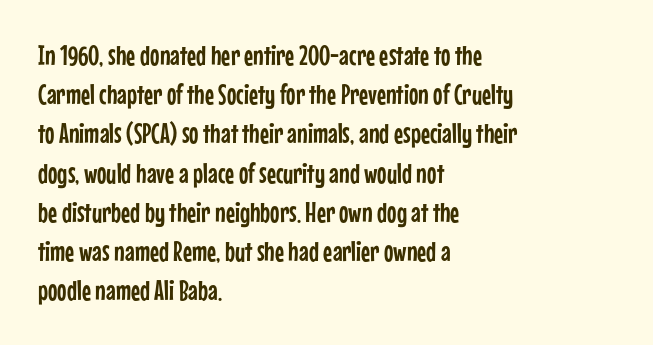
Unlike italic type, these characters show no tilt at all. These lines are rendered in a variable-pitch font. Does the leading feel generous? No, just average. Is the block centered? No — it sits flush against the left margin. Nobody drew a line under any word here.
